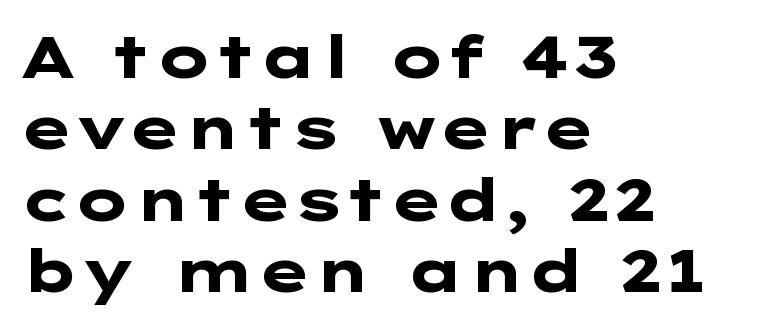
The image shows 59 px heavy, wide sans-serif type, upright; set left-aligned, line spacing 1.21x, normal letter spacing, not underlined; low stroke contrast and a medium x-height.
